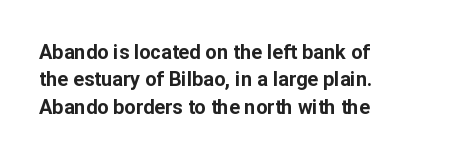
Q: Is the text bold? A: Yes.
Q: Is the text italic (slanted)? A: No, it is upright.
Q: Is the text underlined? A: No.
Q: How is the paragraph aligned? A: Left-aligned.
Q: Is the spacing between letters normal or unusually wide? A: Normal.
Q: Is the spacing between lines tight, normal or loose? A: Normal.
